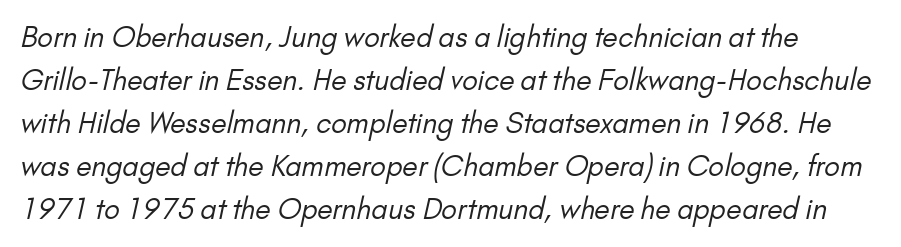
{"serif": "no", "bold": "no", "weight": "regular", "width": "normal", "stroke_contrast": "low", "x_height": "small", "monospaced": "no", "underline": "no", "line_spacing": "normal", "line_spacing_ratio": 1.54, "letter_spacing": "normal", "letter_spacing_em": 0.0, "glyph_px": 28}
